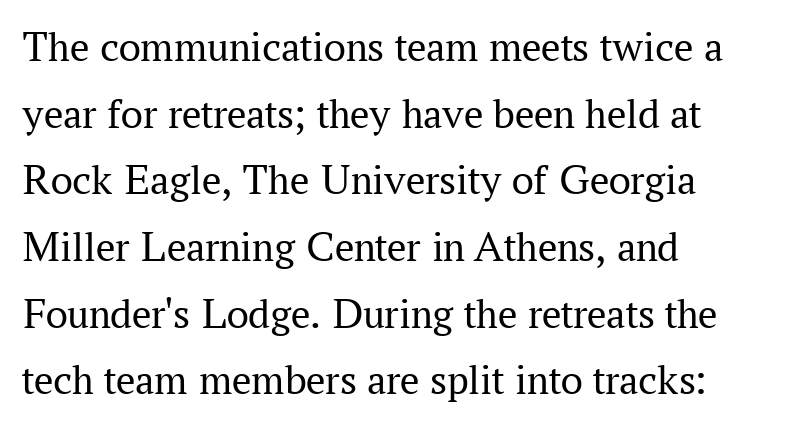
The image shows 43 px regular-weight serif type, upright; set left-aligned, normal line spacing (1.55x), normal letter spacing, not underlined; medium stroke contrast and a medium x-height.
